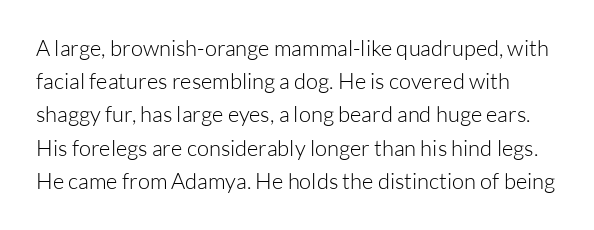
Q: Is the text bold? A: No.
Q: Is the text italic (slanted)? A: No, it is upright.
Q: Is the text underlined? A: No.
Q: Is the spacing between letters normal or unusually wide? A: Normal.
Q: Is the spacing between lines tight, normal or loose? A: Normal.
